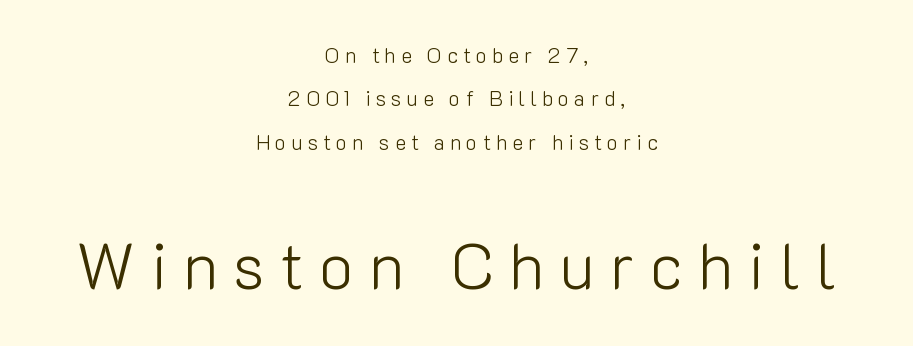
The following chunk of copy outweighs the initial chunk in type size. Unlike a traditional serif, this face leaves its strokes unadorned. In CSS terms this would be text-align: center. Each word looks stretched out because of the extra space between its letters. The words here are not underlined. Looks like regular typesetting: each glyph gets only the width it needs.
